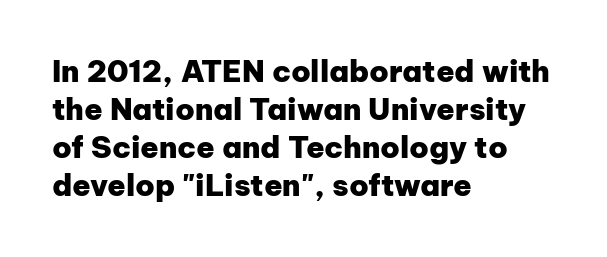
Q: Is the text bold? A: Yes.
Q: Is the text italic (slanted)? A: No, it is upright.
Q: Is the typeface a serif or a sans-serif typeface? A: Sans-serif.
Q: Is the text underlined? A: No.
Q: How is the paragraph aligned? A: Left-aligned.
Q: Is the spacing between letters normal or unusually wide? A: Normal.
Q: Is the spacing between lines tight, normal or loose? A: Normal.
Q: Width (condensed, normal, or wide)? A: Normal.
Q: Stroke contrast? A: Low.
Q: x-height? A: Medium.
Q: Monospaced? A: No.
